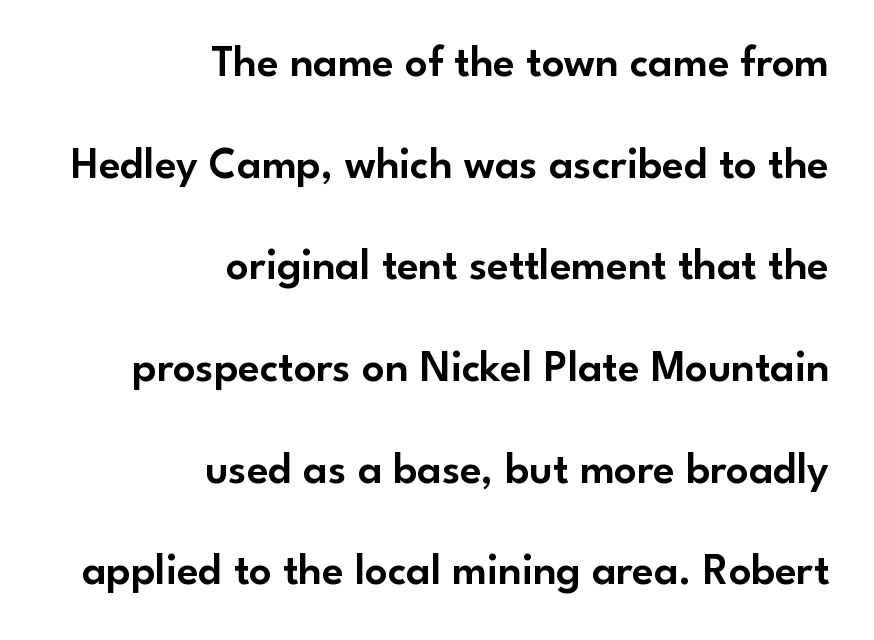
Q: Is the text italic (slanted)? A: No, it is upright.
Q: Is the typeface a serif or a sans-serif typeface? A: Sans-serif.
Q: Is the text underlined? A: No.
Q: How is the paragraph aligned? A: Right-aligned.
Q: Is the spacing between letters normal or unusually wide? A: Normal.
Q: Is the spacing between lines tight, normal or loose? A: Loose.
Q: Width (condensed, normal, or wide)? A: Normal.
Q: Stroke contrast? A: Low.
Q: x-height? A: Small.
Q: Monospaced? A: No.
